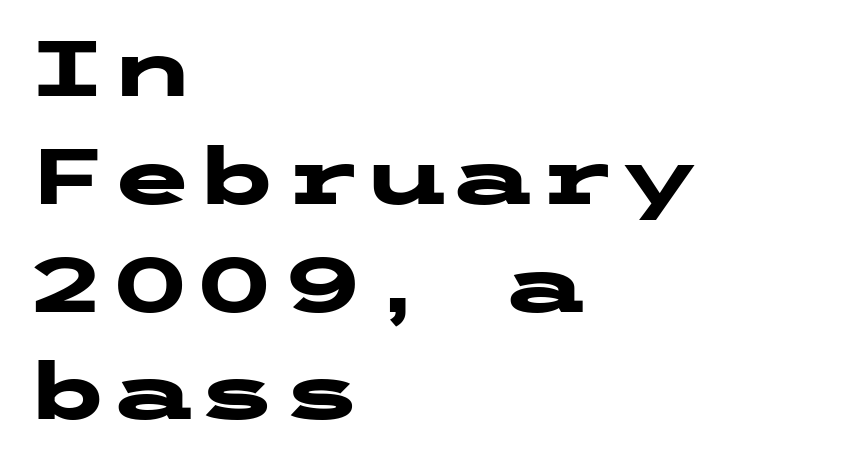
Q: Is the text bold? A: Yes.
Q: Is the text italic (slanted)? A: No, it is upright.
Q: Is the typeface a serif or a sans-serif typeface? A: Sans-serif.
Q: Is the text underlined? A: No.
Q: How is the paragraph aligned? A: Left-aligned.
Q: Is the spacing between letters normal or unusually wide? A: Normal.
Q: Is the spacing between lines tight, normal or loose? A: Normal.
Q: Width (condensed, normal, or wide)? A: Wide.
Q: Stroke contrast? A: Low.
Q: x-height? A: Medium.
